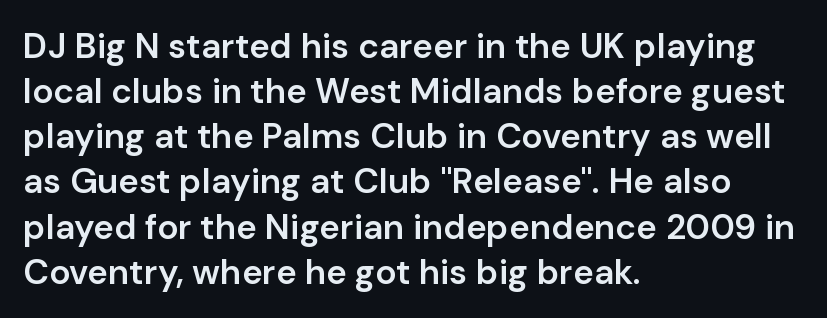
The image shows 35 px semibold sans-serif type, upright; set left-aligned, normal line spacing (1.29x), normal letter spacing, not underlined; low stroke contrast and a medium x-height.
